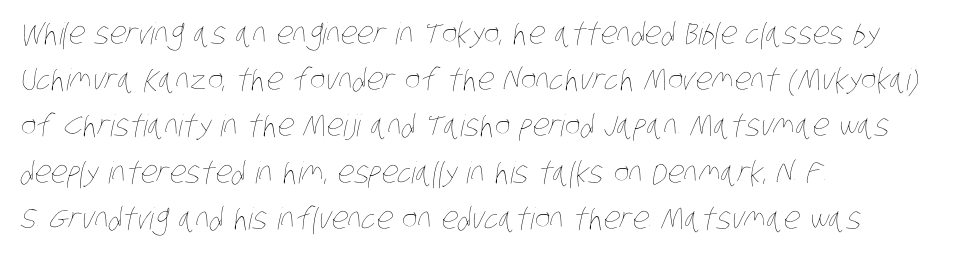
Proportional: the letters do not fall into vertical columns. Nobody touched the tracking dial on this one. The paragraph has a hard left edge and a soft right edge. Rows of type keep a routine distance in the vertical direction.
